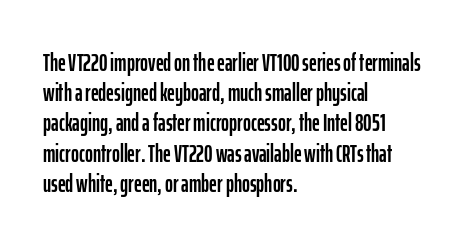
Q: Is the text italic (slanted)? A: No, it is upright.
Q: Is the text underlined? A: No.
Q: How is the paragraph aligned? A: Left-aligned.
Q: Is the spacing between letters normal or unusually wide? A: Normal.
Q: Is the spacing between lines tight, normal or loose? A: Normal.
